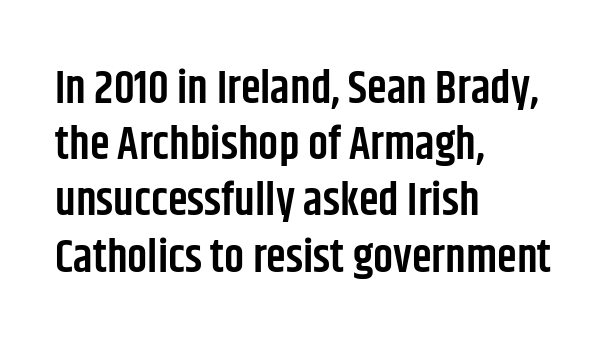
{"serif": "no", "italic": "no", "bold": "semi", "weight": "semibold", "width": "condensed", "stroke_contrast": "low", "x_height": "large", "monospaced": "no", "underline": "no", "align": "left", "line_spacing": "normal", "line_spacing_ratio": 1.25, "letter_spacing": "normal", "letter_spacing_em": 0.0, "glyph_px": 45}
